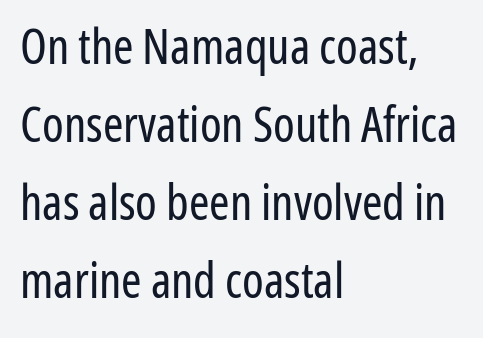
Font category for this specimen: sans-serif. The letterforms sit shoulder to shoulder at normal distance. Type without underlining. Varying glyph widths throughout — classic text-font behaviour.
